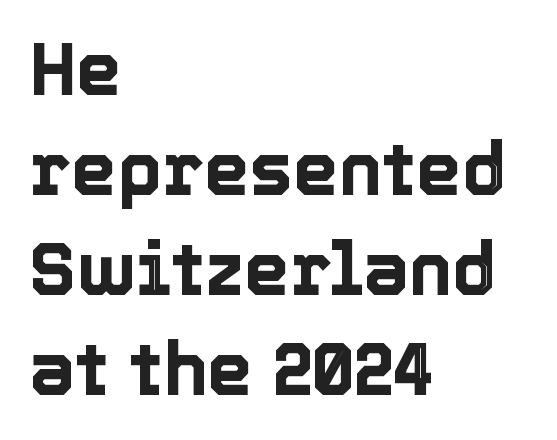
Note the varied advance widths — an 'i' is clearly narrower than an 'm'. There is no visible air inserted between adjacent glyphs. Regarding leading, the lines here are spaced in the standard way. Line starts are locked; line ends wander. The space directly below the letters is spotless. Quick note: not italic, upright.
